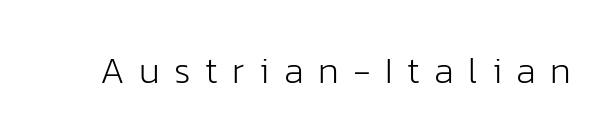
Q: Is the text bold? A: No.
Q: Is the text italic (slanted)? A: No, it is upright.
Q: Is the typeface a serif or a sans-serif typeface? A: Sans-serif.
Q: Is the text underlined? A: No.
Q: Is the spacing between letters normal or unusually wide? A: Unusually wide.
Q: Width (condensed, normal, or wide)? A: Normal.
Q: Stroke contrast? A: Low.
Q: x-height? A: Medium.
Q: Monospaced? A: No.
